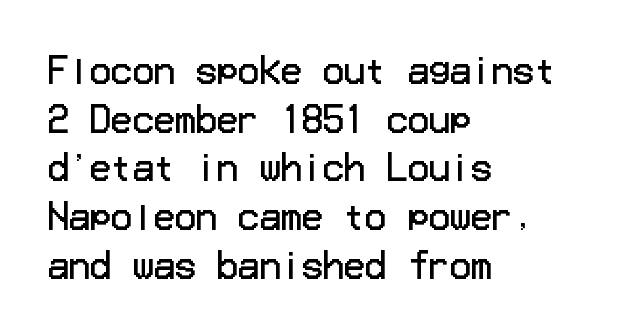
Q: Is the text bold? A: No.
Q: Is the text italic (slanted)? A: No, it is upright.
Q: Is the typeface a serif or a sans-serif typeface? A: Sans-serif.
Q: Is the text underlined? A: No.
Q: How is the paragraph aligned? A: Left-aligned.
Q: Is the spacing between letters normal or unusually wide? A: Normal.
Q: Is the spacing between lines tight, normal or loose? A: Normal.
Q: Width (condensed, normal, or wide)? A: Normal.
Q: Stroke contrast? A: Low.
Q: x-height? A: Medium.
